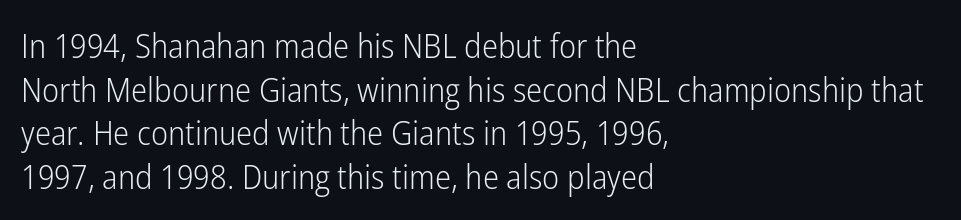
The words here are not underlined. Classification — sans serif. This sample has the flowing, uneven cadence of proportional lettering. Summary of vertical rhythm: regular, with standard interline spacing. You could call the tracking neutral — neither tight nor loose.
